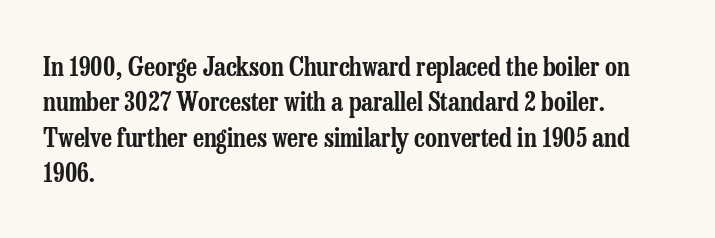
The passage shown stacks its lines at a standard gap. These lines stack with their left ends in a neat column. A roman cut, with each character standing at attention. Caption: standard tracking, unaltered. Words float on clear page, feet unadorned.
